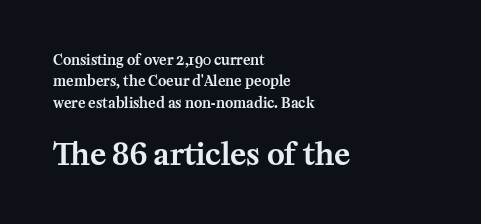
Q: Is the text italic (slanted)? A: No, it is upright.
Q: Is the typeface a serif or a sans-serif typeface? A: Serif.
Q: Is the text underlined? A: No.
Q: How is the paragraph aligned? A: Left-aligned.
Q: Is the spacing between letters normal or unusually wide? A: Normal.
Q: Is the spacing between lines tight, normal or loose? A: Normal.
Q: Which block of text is set in a larger size, the first (top) or the second (bottom)? A: The second (bottom) one.
Q: Width (condensed, normal, or wide)? A: Normal.
Q: Stroke contrast? A: Medium.
Q: x-height? A: Medium.
Q: Monospaced? A: No.
